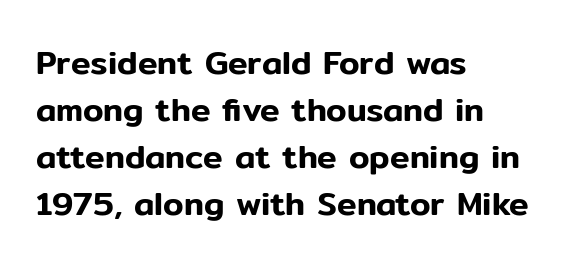
The baseline area is clear. Letterform terminals end flat and unadorned throughout the passage. The block of text has a typical density, with ordinary space between rows. Think of a printed novel: that variable character pitch is what you see here. In CSS terms this would be text-align: left. Ascenders rise straight up at ninety degrees.
